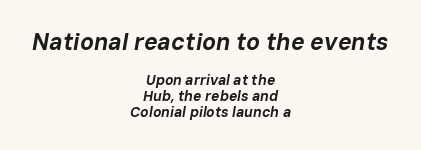
{"italic": "yes", "lean": "right", "slant_degrees": 10, "bold": "yes", "underline": "no", "align": "center", "line_spacing": "tight", "line_spacing_ratio": 1.13, "letter_spacing": "normal", "letter_spacing_em": 0.0, "larger_block": "first", "size_ratio": 1.64, "glyph_px": 23}
